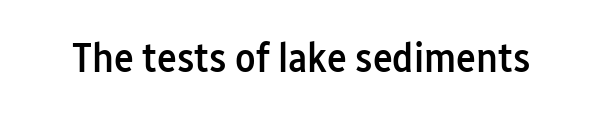
The face used here is rendered with its standard letterfit. The rendering shows plain stroke endings on the letterforms — a sans-serif design. Each glyph is drawn with semibold strokes, heavier than normal yet not fully bold. The axis of the letterforms is exactly vertical.
